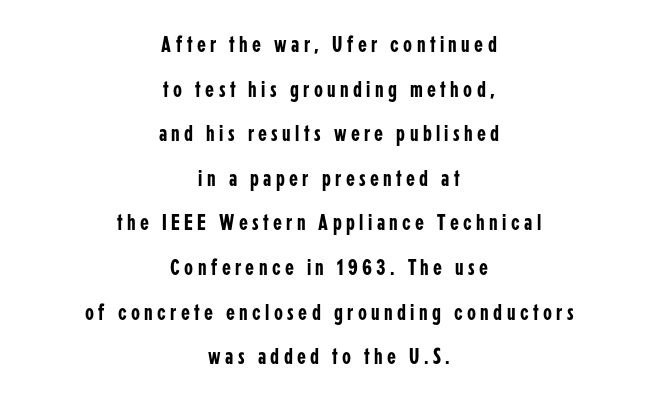
The image shows 23 px text type, upright; set centered, loose line spacing (1.94x), not underlined.
